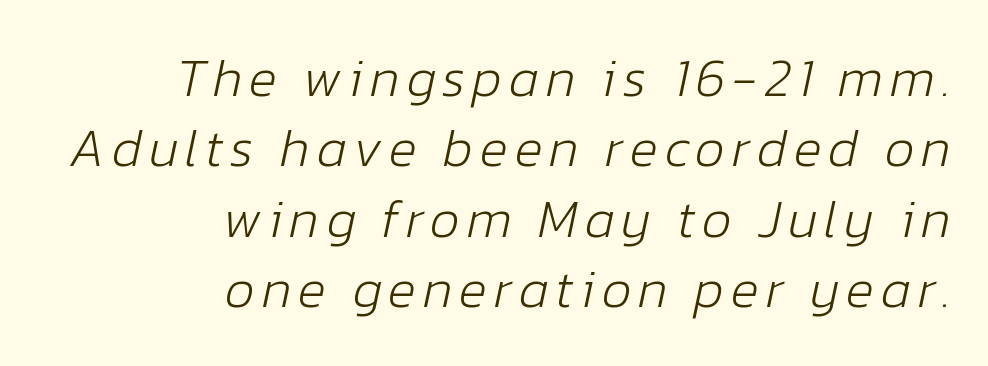
The image shows 53 px light type, italic (leaning right); set right-aligned, normal line spacing (1.33x), not underlined; low stroke contrast and a medium x-height.
